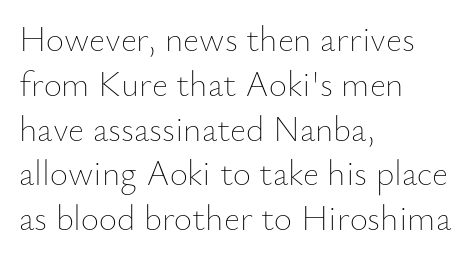
The image shows 35 px thin type, upright; set left-aligned, normal line spacing (1.28x), normal letter spacing, not underlined; low stroke contrast and a small x-height.
